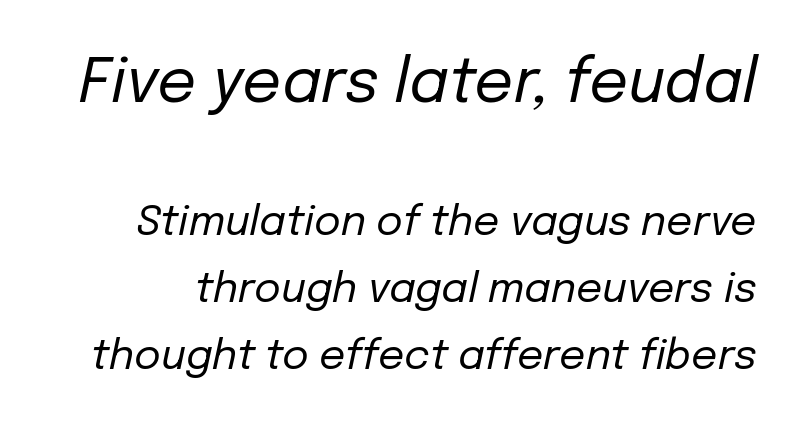
Every character sits at an angle, as italics do. The leading is moderate, giving the passage an even texture. You could not count columns in this text — the font is proportionally spaced. Which of the two is more prominent by size? The first, at the top. The passage shown has conventional tracking throughout. The strokes are not fattened; the text isn't bold.
